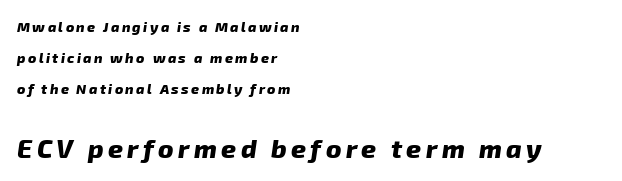
The image shows 26 px bold type; set left-aligned, loose line spacing (2.23x), not underlined; the second (bottom) block is 1.86x larger.
